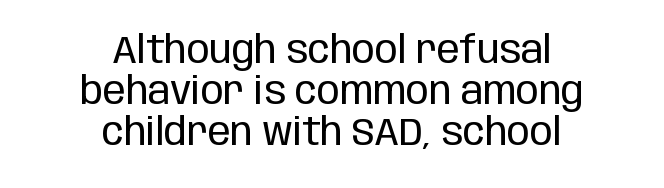
Check the space under the baseline: it is left empty. The rendering keeps characters at their native spacing. A typesetter would call this proportional, since set widths differ per character. The setting favours the middle, as headings and verse often do. Each stroke keeps to a modest, everyday thickness or less. The leading is snug, giving the passage a crowded texture.
